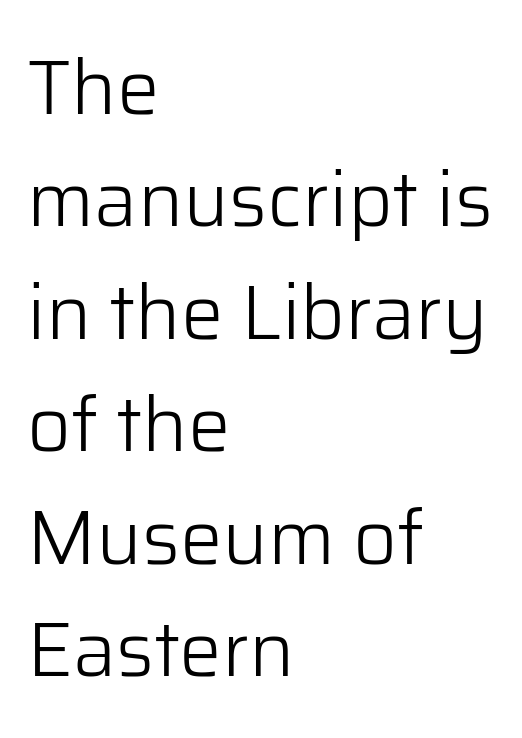
The image shows 76 px light sans-serif type, upright; set left-aligned, normal line spacing (1.48x), normal letter spacing, not underlined; low stroke contrast and a medium x-height.
